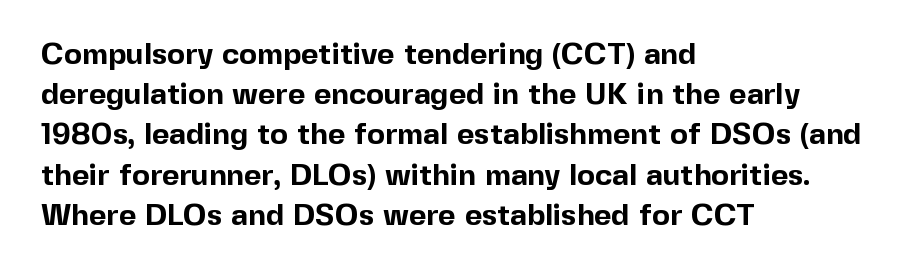
{"serif": "no", "italic": "no", "bold": "yes", "weight": "bold", "width": "normal", "x_height": "medium", "monospaced": "no", "underline": "no", "align": "left", "line_spacing": "normal", "line_spacing_ratio": 1.34, "letter_spacing": "normal", "letter_spacing_em": 0.0, "glyph_px": 30}
